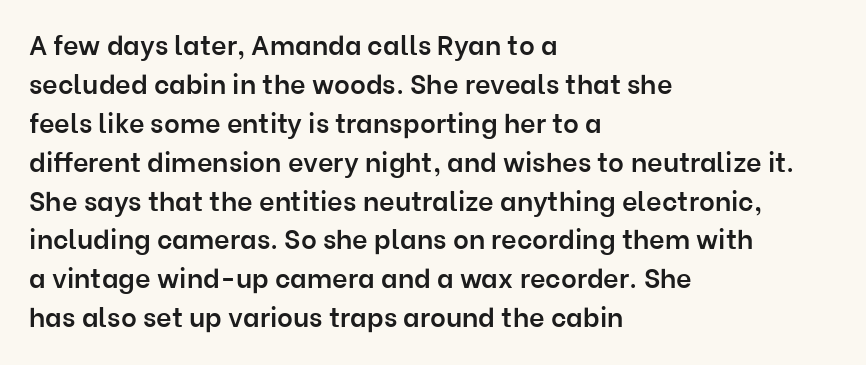
Spacing between characters is what you'd get straight out of the box. The space directly below the letters is spotless. The lines are quadded left. This sample uses an upright cut, with every glyph sitting square on the baseline. Look at the stroke-to-counter ratio: somewhat heavy, a semibold.
